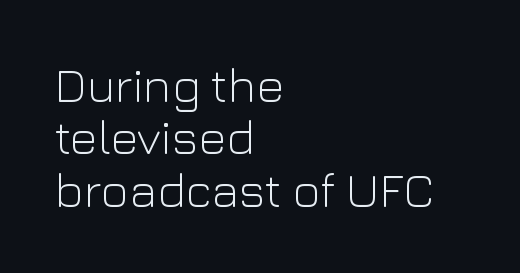
The image shows 48 px light sans-serif type, upright; set left-aligned, tight line spacing (1.09x), normal letter spacing, not underlined; low stroke contrast and a medium x-height.
